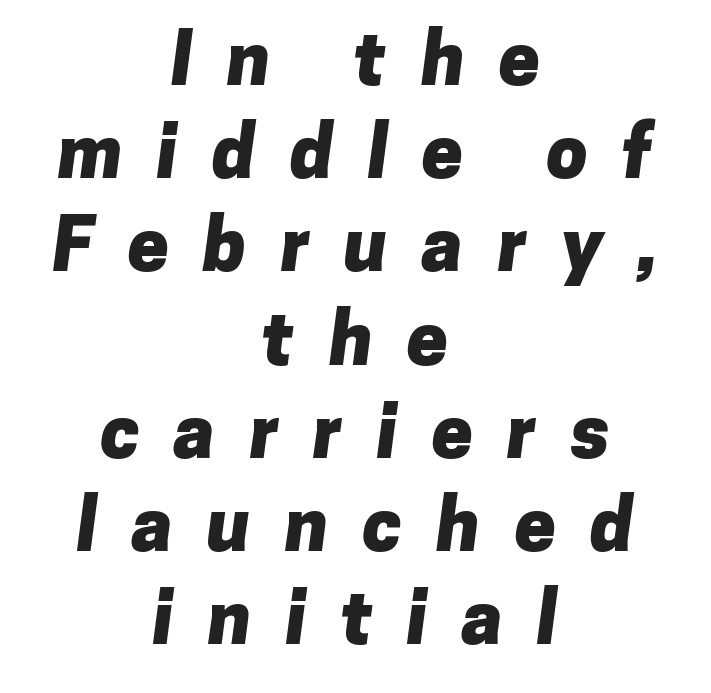
The image shows 74 px heavy sans-serif type; set centered, normal line spacing (1.26x), unusually wide letter spacing (+0.46 em), not underlined; low stroke contrast and a medium x-height.
